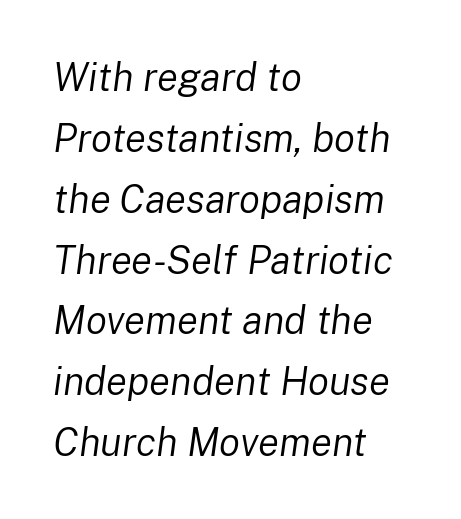
The image shows 39 px regular-weight type, italic (leaning right); set left-aligned, normal line spacing (1.56x), normal letter spacing, not underlined; low stroke contrast and a medium x-height.
